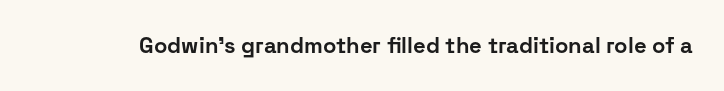
The image shows 22 px bold type, upright; set normal letter spacing, not underlined.
